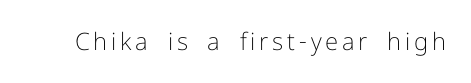
{"italic": "no", "bold": "no", "underline": "no", "glyph_px": 24}
